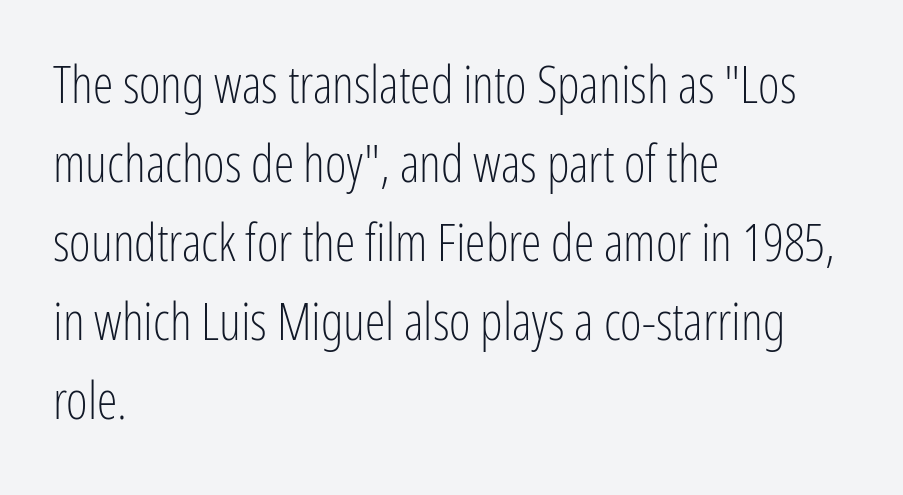
{"serif": "no", "italic": "no", "bold": "no", "weight": "light", "width": "condensed", "stroke_contrast": "low", "x_height": "medium", "monospaced": "no", "underline": "no", "align": "left", "line_spacing": "normal", "line_spacing_ratio": 1.52, "letter_spacing": "normal", "letter_spacing_em": 0.0, "glyph_px": 52}
